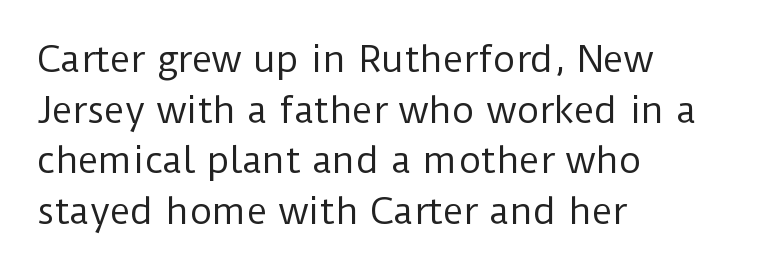
{"serif": "no", "italic": "no", "bold": "no", "weight": "regular", "width": "normal", "stroke_contrast": "low", "x_height": "medium", "monospaced": "no", "underline": "no", "align": "left", "line_spacing": "normal", "line_spacing_ratio": 1.45, "letter_spacing": "normal", "letter_spacing_em": 0.0, "glyph_px": 35}
